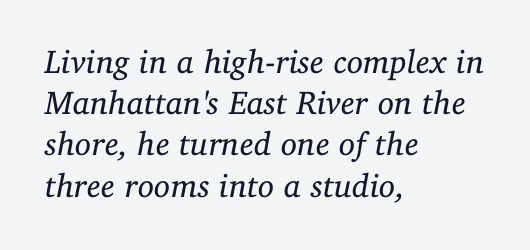
You could not count columns in this text — the font is proportionally spaced. Vertical stems look standard width or narrower in stroke. In CSS terms this would be text-align: left. A normal amount of white space separates one row of letters from the next. Anything drawn beneath the words? Only blank space. No extra tracking has been applied to these lines.
